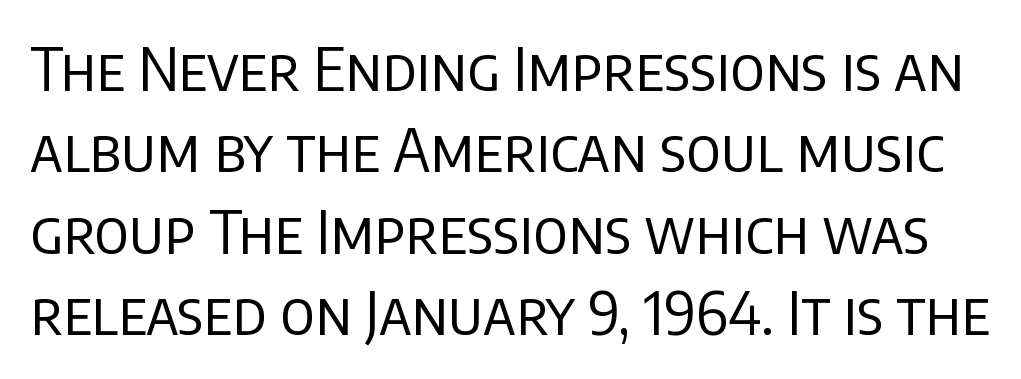
Q: Is the text bold? A: No.
Q: Is the text italic (slanted)? A: No, it is upright.
Q: Is the typeface a serif or a sans-serif typeface? A: Sans-serif.
Q: Is the text underlined? A: No.
Q: Is the spacing between letters normal or unusually wide? A: Normal.
Q: Is the spacing between lines tight, normal or loose? A: Normal.
Q: Width (condensed, normal, or wide)? A: Normal.
Q: Stroke contrast? A: Low.
Q: x-height? A: Large.
Q: Monospaced? A: No.
